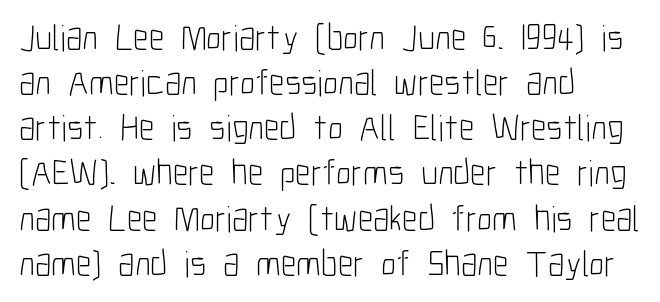
{"serif": "no", "italic": "no", "bold": "no", "weight": "light", "width": "condensed", "stroke_contrast": "low", "x_height": "medium", "monospaced": "no", "underline": "no", "align": "left", "line_spacing_ratio": 1.22, "letter_spacing": "normal", "letter_spacing_em": 0.0, "glyph_px": 37}
